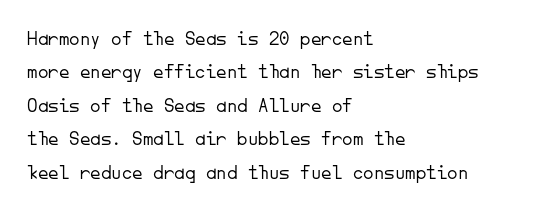
{"italic": "no", "bold": "no", "underline": "no", "align": "left", "line_spacing": "normal", "line_spacing_ratio": 1.59, "letter_spacing": "normal", "letter_spacing_em": 0.0, "glyph_px": 21}
